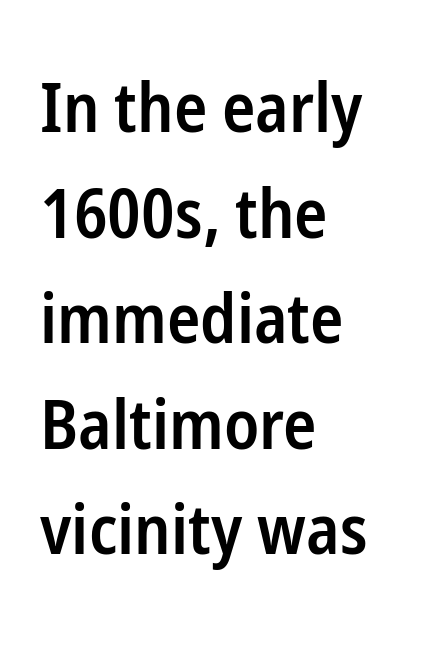
{"serif": "no", "italic": "no", "bold": "semi", "weight": "semibold", "width": "condensed", "stroke_contrast": "low", "x_height": "medium", "monospaced": "no", "underline": "no", "align": "left", "line_spacing": "normal", "line_spacing_ratio": 1.53, "letter_spacing": "normal", "letter_spacing_em": 0.0, "glyph_px": 69}
